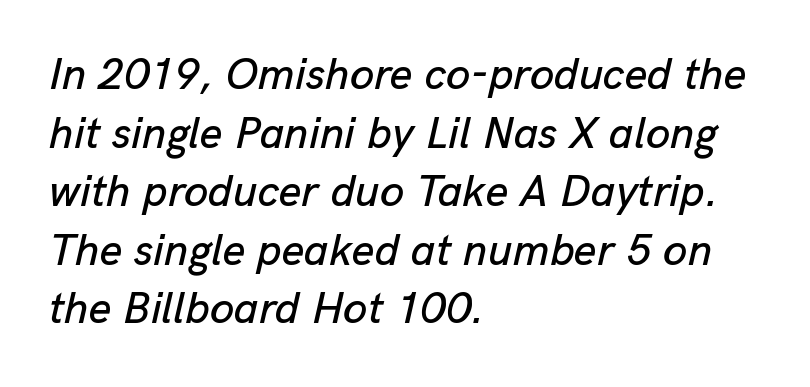
{"italic": "yes", "lean": "right", "slant_degrees": 13, "width": "normal", "stroke_contrast": "low", "x_height": "medium", "monospaced": "no", "underline": "no", "align": "left", "line_spacing": "normal", "line_spacing_ratio": 1.33, "letter_spacing": "normal", "letter_spacing_em": 0.0, "glyph_px": 44}
